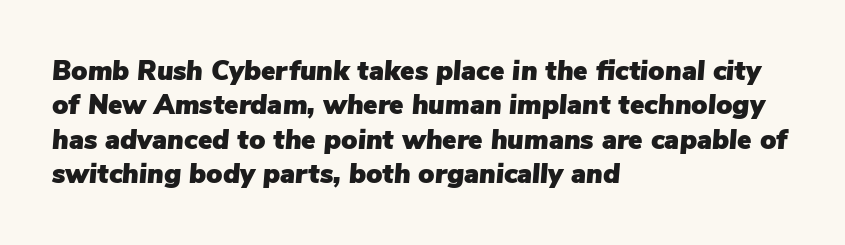
Q: Is the text italic (slanted)? A: Yes, it leans right by about 5 degrees.
Q: Is the text underlined? A: No.
Q: How is the paragraph aligned? A: Left-aligned.
Q: Is the spacing between letters normal or unusually wide? A: Normal.
Q: Is the spacing between lines tight, normal or loose? A: Normal.
